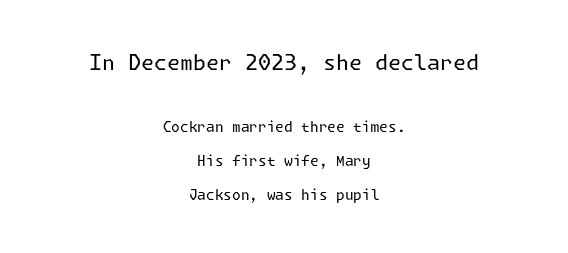
The image shows 21 px text type, upright; set centered, loose line spacing (2.43x), normal letter spacing, not underlined; the first (top) block is 1.5x larger.
